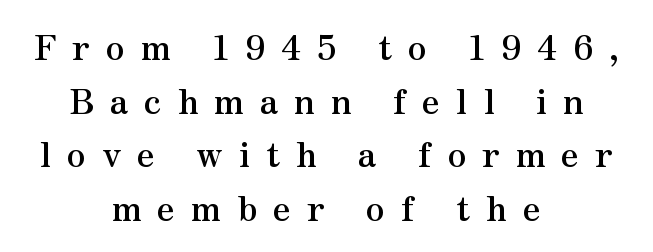
The image shows 34 px semibold serif type, upright; set centered, normal line spacing (1.58x), unusually wide letter spacing (+0.47 em), not underlined; medium stroke contrast and a small x-height.
